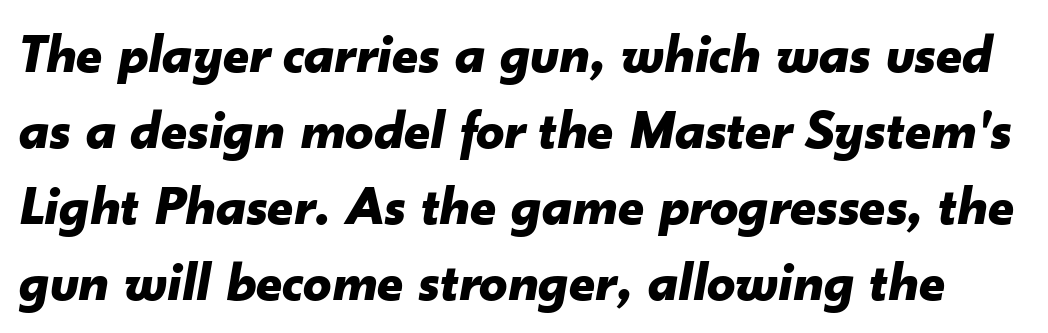
The image shows 56 px bold type, italic (leaning right); set normal line spacing (1.36x), normal letter spacing, not underlined; low stroke contrast and a small x-height.
